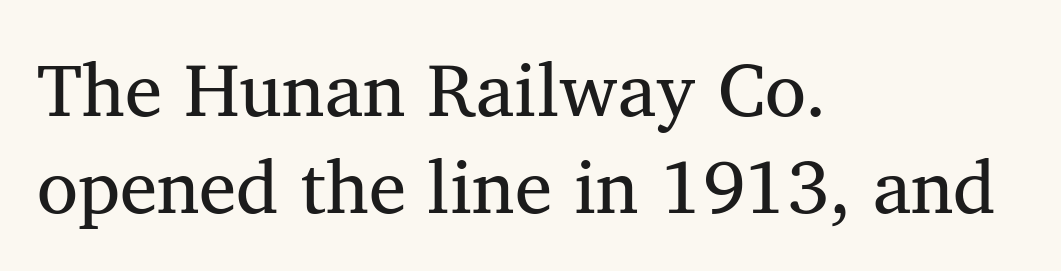
The image shows 75 px regular-weight serif type, upright; set left-aligned, normal line spacing (1.3x), normal letter spacing, not underlined; medium stroke contrast and a medium x-height.
